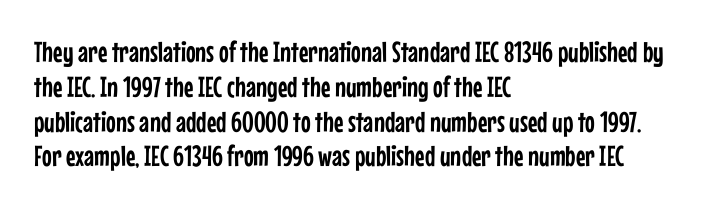
The image shows 29 px condensed sans-serif type, upright; set left-aligned, line spacing 1.2x, normal letter spacing, not underlined; low stroke contrast and a medium x-height.
